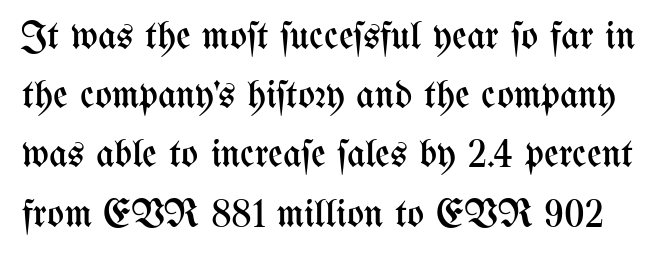
Q: Is the text bold? A: No.
Q: Is the text italic (slanted)? A: No, it is upright.
Q: Is the text underlined? A: No.
Q: Is the spacing between letters normal or unusually wide? A: Normal.
Q: Is the spacing between lines tight, normal or loose? A: Normal.
Q: Width (condensed, normal, or wide)? A: Condensed.
Q: Stroke contrast? A: Medium.
Q: x-height? A: Medium.
Q: Monospaced? A: No.
